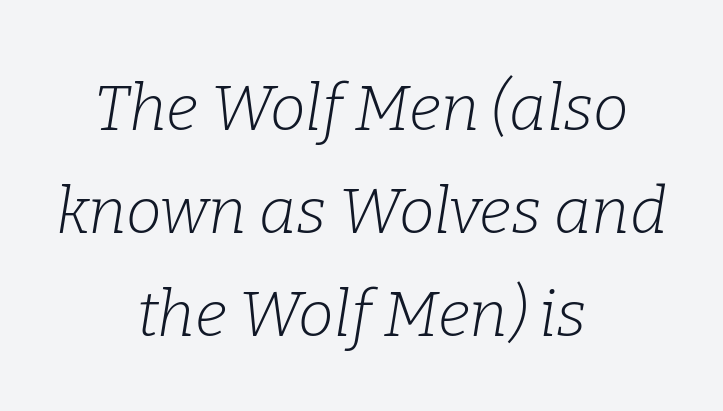
The image shows 64 px light serif type, italic (leaning right); set centered, normal line spacing (1.61x), normal letter spacing, not underlined; low stroke contrast and a medium x-height.
